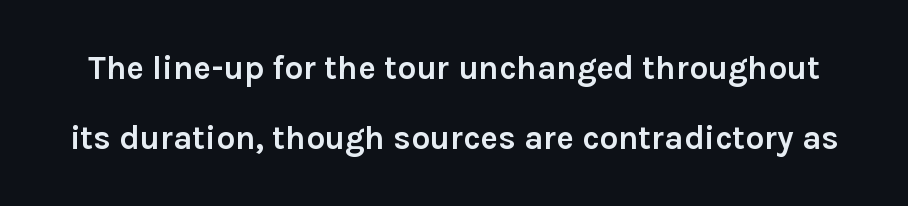
Nope, no serifs anywhere on these letters. Is there any slant? The stems are plumb. How heavy is the stroke? Heavy — this is a bold. Short note: letters normally spaced. Clear beneath every line of the passage.
